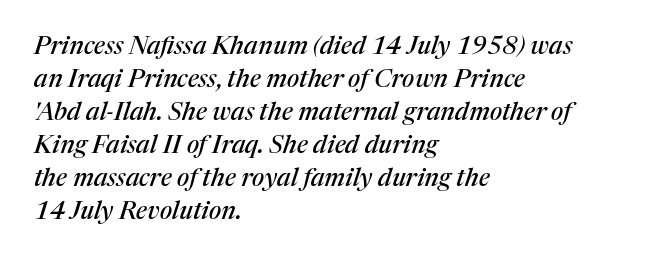
The image shows 25 px text type, italic (leaning right); set left-aligned, normal line spacing (1.32x), normal letter spacing, not underlined.
